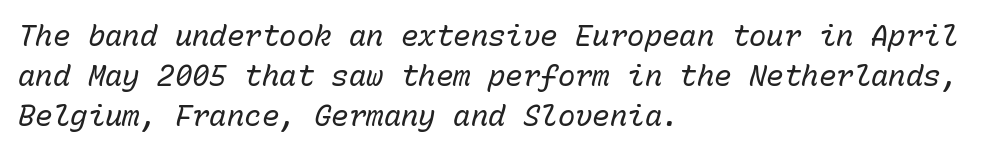
Students, note that the glyphs here touch the page at normal intervals. The passage shown is not underscored anywhere. Is the stroke heavy? The answer is a plain regular-or-lighter. The typesetter chose a ragged-right arrangement here. A typesetter would call this leading conventional body-copy spacing.
